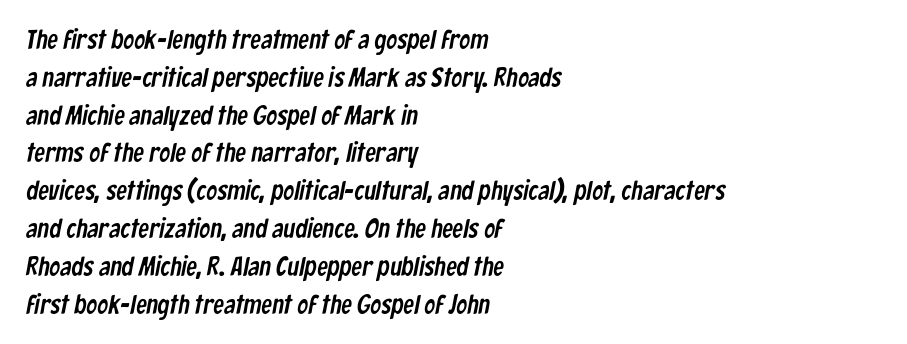
The image shows 27 px text type; set left-aligned, normal line spacing (1.4x), normal letter spacing, not underlined.
